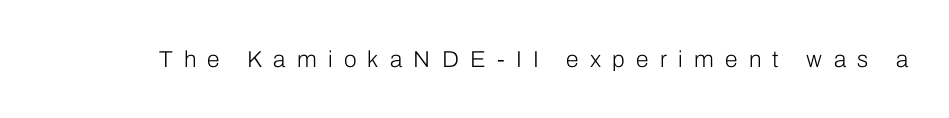
The image shows 23 px text type, upright; set unusually wide letter spacing (+0.49 em), not underlined.
